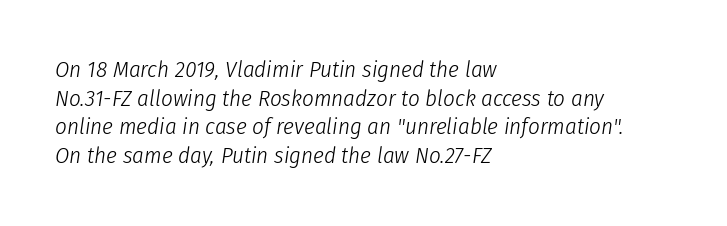
{"italic": "yes", "lean": "right", "slant_degrees": 8, "bold": "no", "underline": "no", "align": "left", "line_spacing": "normal", "line_spacing_ratio": 1.25, "letter_spacing": "normal", "letter_spacing_em": 0.0, "glyph_px": 23}
